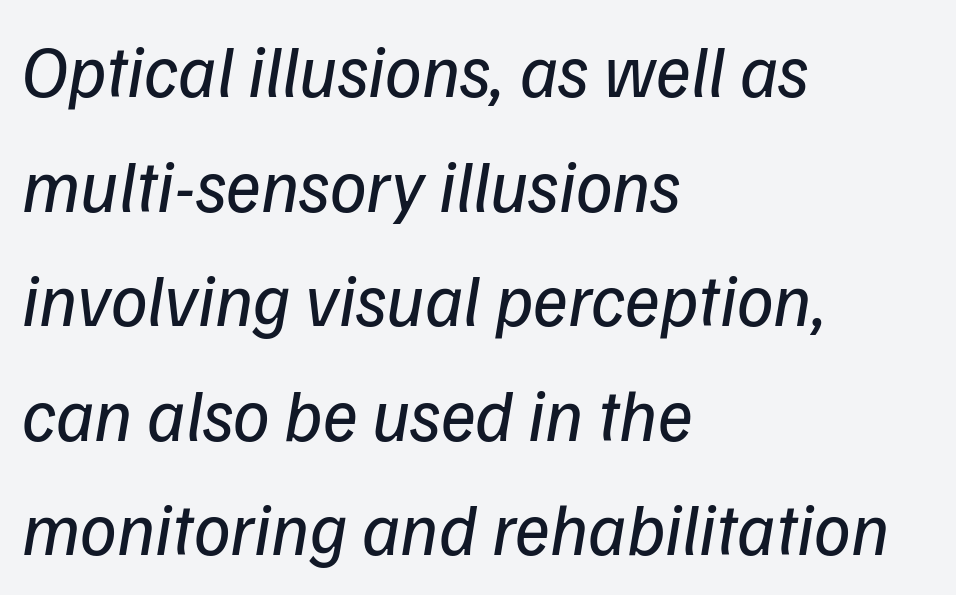
{"italic": "yes", "lean": "right", "slant_degrees": 9, "bold": "no", "weight": "regular", "width": "normal", "stroke_contrast": "low", "x_height": "medium", "monospaced": "no", "underline": "no", "align": "left", "line_spacing": "normal", "line_spacing_ratio": 1.57, "letter_spacing": "normal", "letter_spacing_em": 0.0, "glyph_px": 73}
